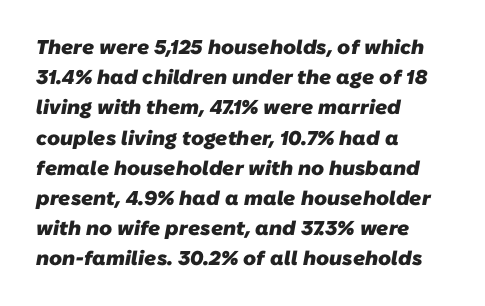
{"bold": "yes", "underline": "no", "align": "left", "line_spacing": "normal", "line_spacing_ratio": 1.51, "letter_spacing": "normal", "letter_spacing_em": 0.0, "glyph_px": 20}
